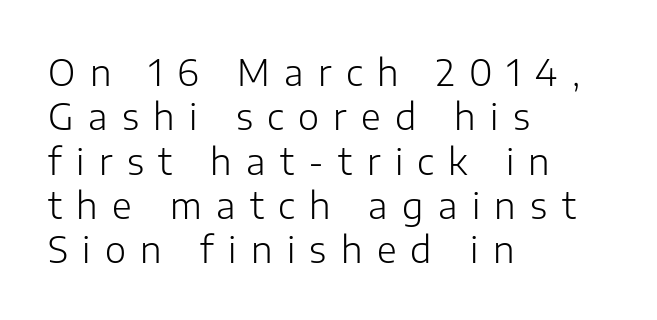
Q: Is the text bold? A: No.
Q: Is the text italic (slanted)? A: No, it is upright.
Q: Is the typeface a serif or a sans-serif typeface? A: Sans-serif.
Q: Is the text underlined? A: No.
Q: How is the paragraph aligned? A: Left-aligned.
Q: Is the spacing between letters normal or unusually wide? A: Unusually wide.
Q: Width (condensed, normal, or wide)? A: Normal.
Q: Stroke contrast? A: Low.
Q: x-height? A: Medium.
Q: Monospaced? A: No.
